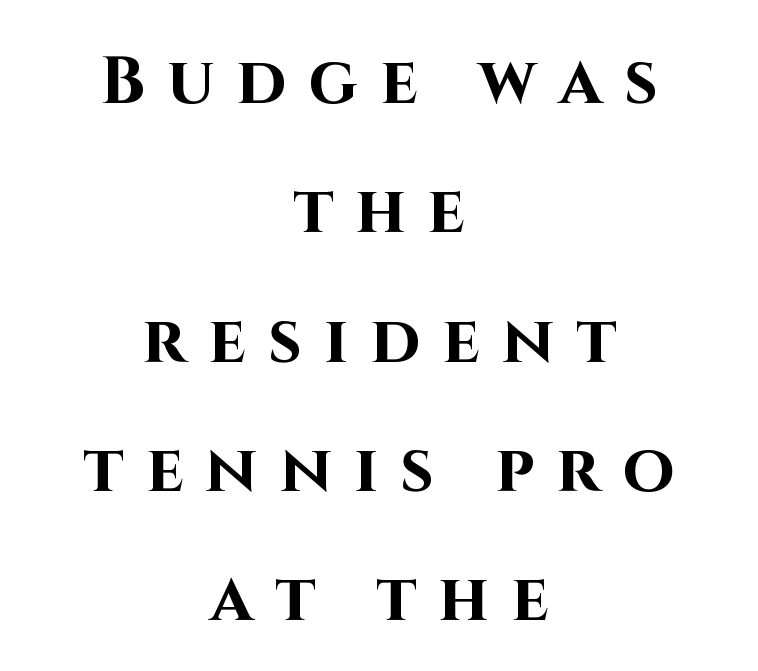
The image shows 67 px bold sans-serif type, upright; set centered, loose line spacing (1.93x), unusually wide letter spacing (+0.33 em), not underlined; high stroke contrast and a large x-height.
